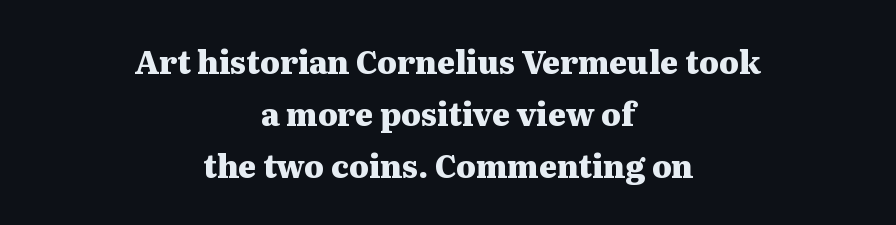
The image shows 31 px heavy, wide serif type, upright; set centered, normal line spacing (1.67x), normal letter spacing, not underlined; medium stroke contrast and a medium x-height.
